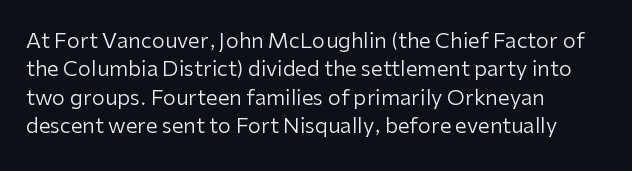
Evenly set lines give the paragraph a standard silhouette. Students, note that the glyphs here touch the page at normal intervals. In terms of posture, this sample is upright. Typeset ragged right — the left edge is the straight one.
